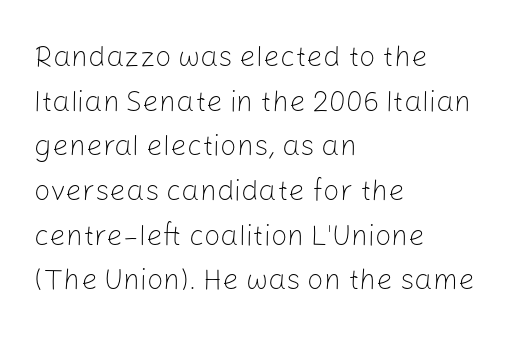
{"serif": "no", "italic": "no", "bold": "no", "weight": "light", "width": "normal", "stroke_contrast": "low", "x_height": "medium", "monospaced": "no", "underline": "no", "align": "left", "line_spacing": "normal", "line_spacing_ratio": 1.54, "letter_spacing": "normal", "letter_spacing_em": 0.0, "glyph_px": 29}
